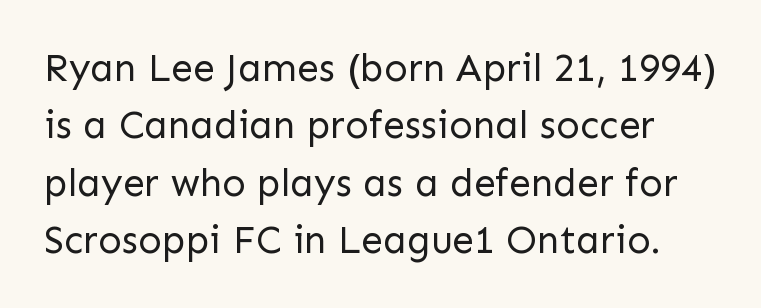
The image shows 39 px regular-weight sans-serif type, upright; set normal line spacing (1.47x), normal letter spacing, not underlined; low stroke contrast and a medium x-height.
